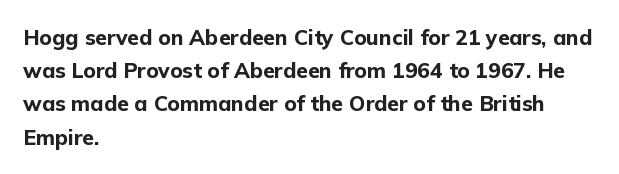
Q: Is the text bold? A: Yes.
Q: Is the text italic (slanted)? A: No, it is upright.
Q: Is the text underlined? A: No.
Q: How is the paragraph aligned? A: Left-aligned.
Q: Is the spacing between letters normal or unusually wide? A: Normal.
Q: Is the spacing between lines tight, normal or loose? A: Normal.
